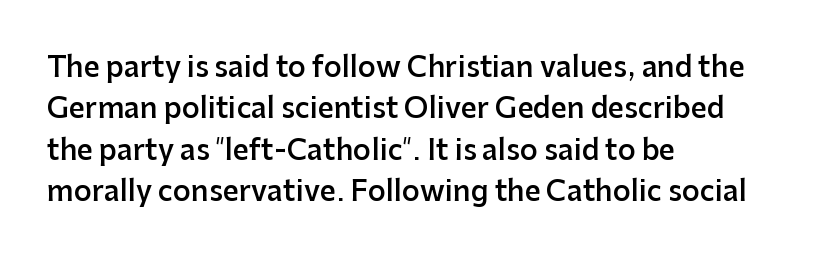
You could call the tracking neutral — neither tight nor loose. The strokes are fattened partway — semibold, not bold. Serifs: no, the terminals of the letterforms are clean. The words here are not underlined. Every row of glyphs begins at an identical x-position on the left.
